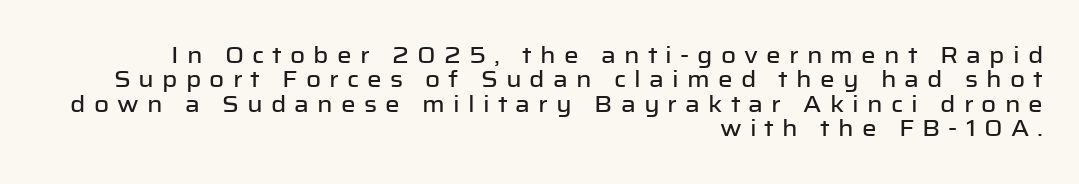
{"italic": "no", "underline": "no", "align": "right", "line_spacing": "tight", "line_spacing_ratio": 1.06, "letter_spacing": "wide", "letter_spacing_em": 0.35, "glyph_px": 23}
